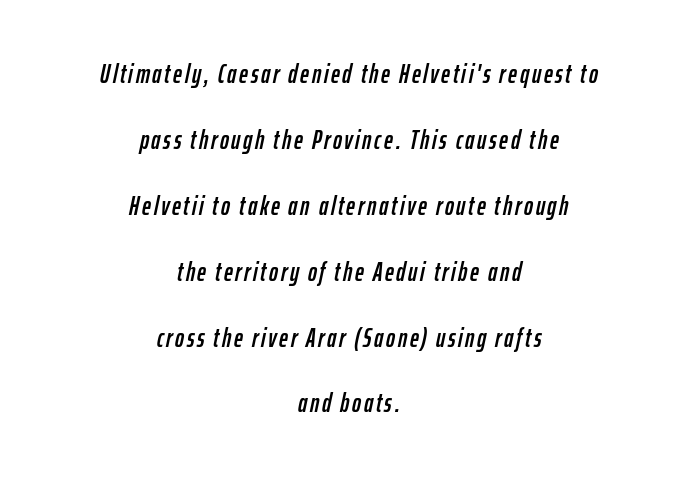
Q: Is the text italic (slanted)? A: Yes, it leans right by about 12 degrees.
Q: Is the text underlined? A: No.
Q: How is the paragraph aligned? A: Centered.
Q: Is the spacing between lines tight, normal or loose? A: Loose.
